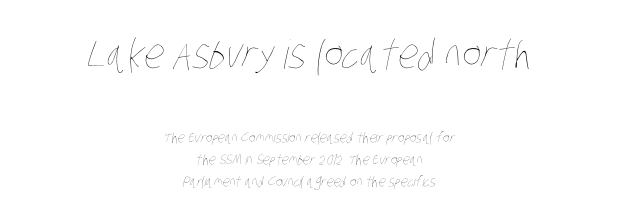
Underlining? Definitely not there. Size contrast runs from large at the top to small at the bottom. Here the designer chose a conventional face with non-uniform glyph widths. Bold? No — there's no thickening of the strokes.
